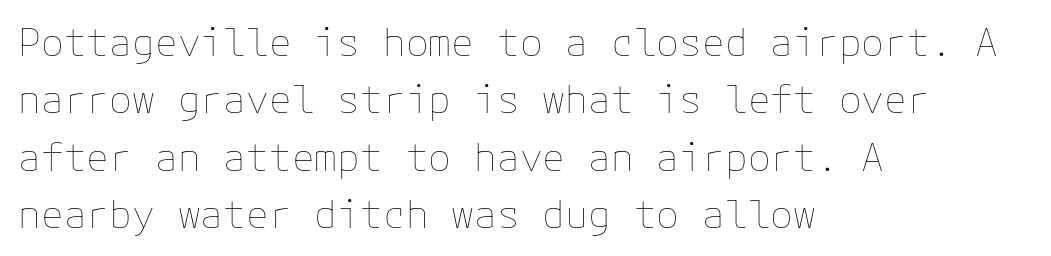
This rendering features lettering with no underline. Regular leading. Does the lettering tilt? It doesn't — this is upright. The font is comparable to plain body text, perhaps lighter. Compared with typical body copy, the letter spacing here is the same.
